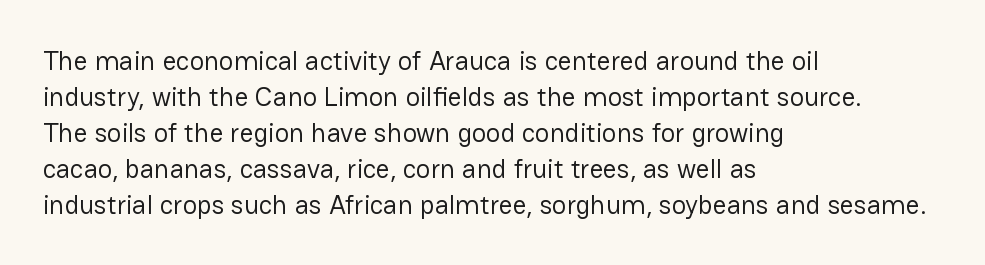
{"italic": "no", "bold": "no", "underline": "no", "align": "left", "line_spacing": "normal", "line_spacing_ratio": 1.33, "letter_spacing": "normal", "letter_spacing_em": 0.0, "glyph_px": 27}
